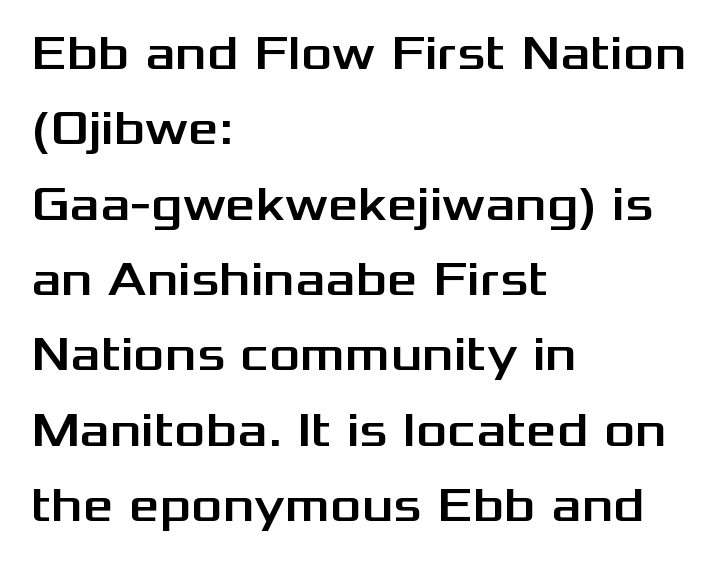
The image shows 48 px wide sans-serif type, upright; set left-aligned, normal line spacing (1.57x), normal letter spacing, not underlined; medium stroke contrast and a medium x-height.
